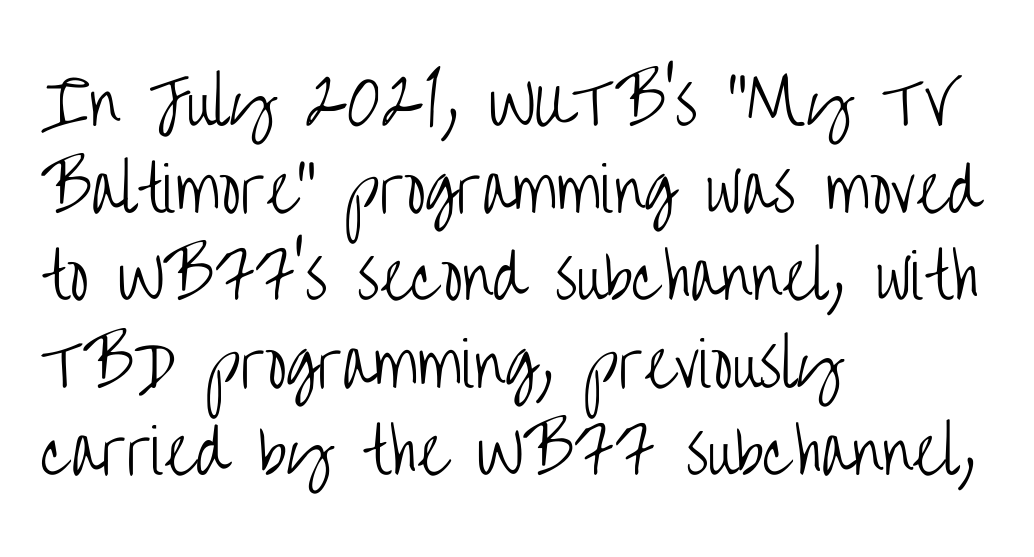
The image shows 61 px light, condensed sans-serif type, upright; set left-aligned, normal line spacing (1.43x), normal letter spacing, not underlined; low stroke contrast and a large x-height.
